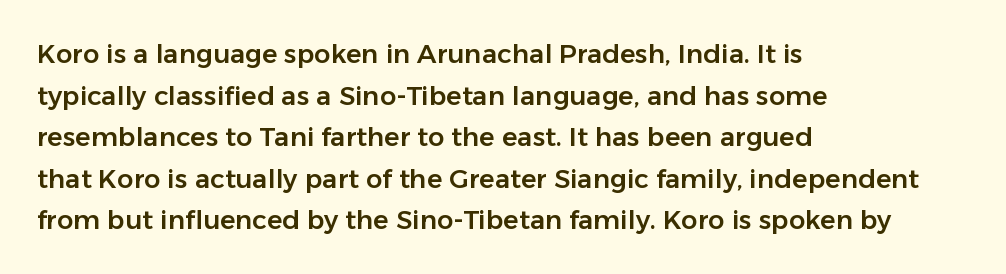
The image shows 26 px text type, upright; set left-aligned, normal line spacing (1.6x), normal letter spacing, not underlined.
